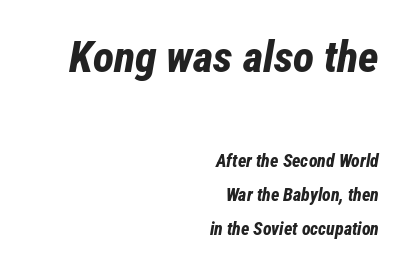
{"italic": "yes", "lean": "right", "slant_degrees": 12, "bold": "yes", "weight": "bold", "width": "condensed", "stroke_contrast": "low", "x_height": "medium", "monospaced": "no", "underline": "no", "align": "right", "line_spacing": "loose", "line_spacing_ratio": 1.9, "letter_spacing": "normal", "letter_spacing_em": 0.0, "larger_block": "first", "size_ratio": 2.44, "glyph_px": 44}
